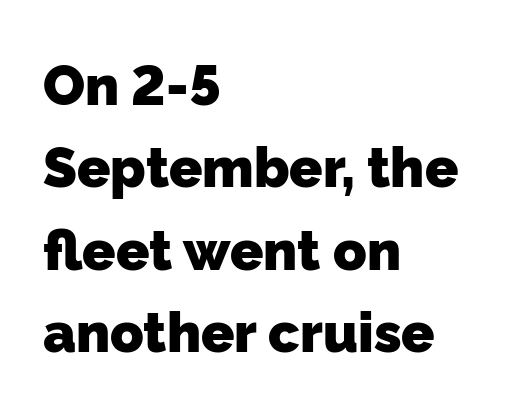
The image shows 55 px heavy sans-serif type; set left-aligned, normal line spacing (1.5x), normal letter spacing, not underlined; low stroke contrast and a medium x-height.
